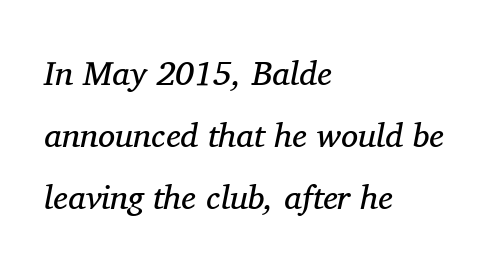
{"serif": "yes", "italic": "yes", "lean": "right", "slant_degrees": 11, "bold": "no", "weight": "regular", "width": "normal", "stroke_contrast": "medium", "x_height": "medium", "monospaced": "no", "underline": "no", "align": "left", "line_spacing_ratio": 1.83, "letter_spacing": "normal", "letter_spacing_em": 0.0, "glyph_px": 34}
